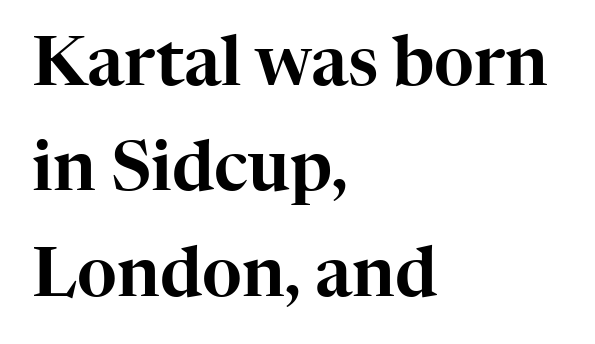
The image shows 68 px serif type, upright; set left-aligned, normal line spacing (1.55x), normal letter spacing, not underlined; high stroke contrast and a medium x-height.
